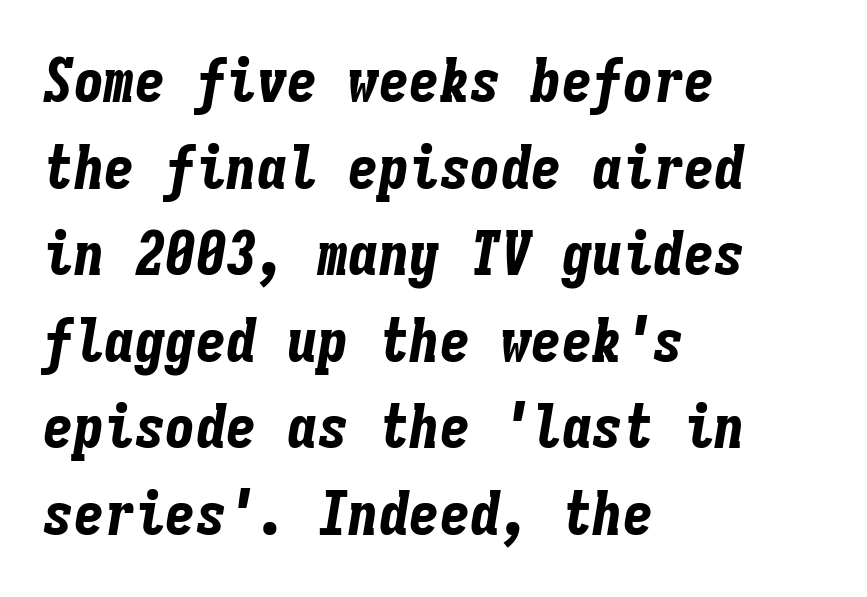
Q: Is the text bold? A: Yes.
Q: Is the text italic (slanted)? A: Yes, it leans right by about 9 degrees.
Q: Is the text underlined? A: No.
Q: How is the paragraph aligned? A: Left-aligned.
Q: Is the spacing between letters normal or unusually wide? A: Normal.
Q: Is the spacing between lines tight, normal or loose? A: Normal.
Q: Width (condensed, normal, or wide)? A: Condensed.
Q: Stroke contrast? A: Low.
Q: x-height? A: Medium.
Q: Monospaced? A: Yes.
